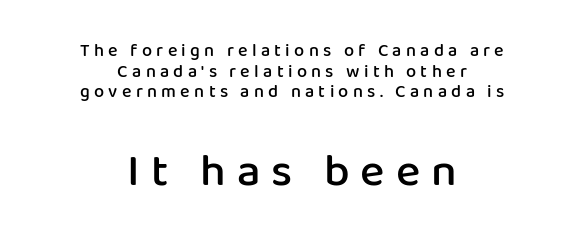
Q: Is the text bold? A: Semi-bold.
Q: Is the text italic (slanted)? A: No, it is upright.
Q: Is the typeface a serif or a sans-serif typeface? A: Sans-serif.
Q: Is the text underlined? A: No.
Q: How is the paragraph aligned? A: Centered.
Q: Is the spacing between letters normal or unusually wide? A: Unusually wide.
Q: Is the spacing between lines tight, normal or loose? A: Tight.
Q: Which block of text is set in a larger size, the first (top) or the second (bottom)? A: The second (bottom) one.
Q: Width (condensed, normal, or wide)? A: Normal.
Q: Stroke contrast? A: Low.
Q: x-height? A: Medium.
Q: Monospaced? A: No.
